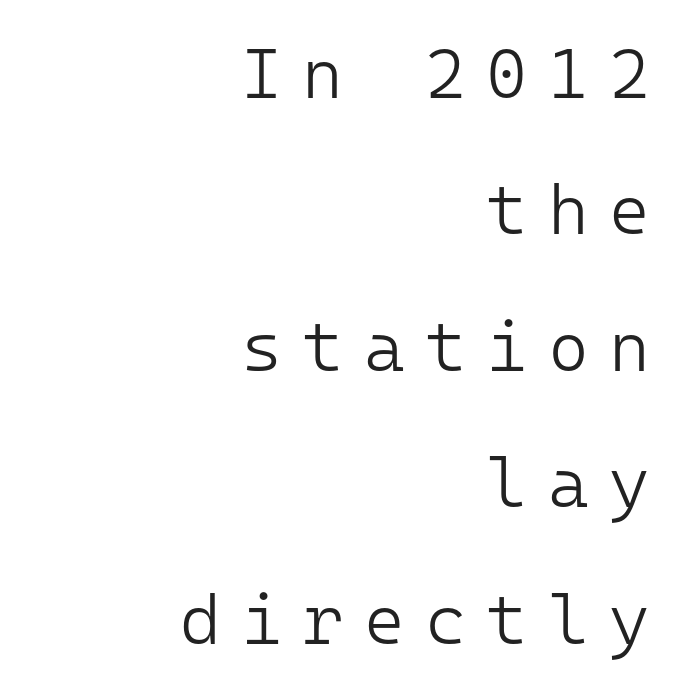
{"serif": "no", "italic": "no", "bold": "no", "weight": "light", "width": "normal", "stroke_contrast": "low", "x_height": "medium", "monospaced": "yes", "underline": "no", "align": "right", "line_spacing": "loose", "line_spacing_ratio": 1.95, "letter_spacing": "wide", "letter_spacing_em": 0.29, "glyph_px": 70}
